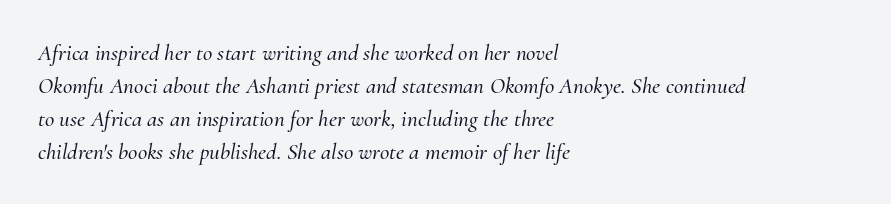
Q: Is the text italic (slanted)? A: Yes, it leans right by about 10 degrees.
Q: Is the text underlined? A: No.
Q: How is the paragraph aligned? A: Left-aligned.
Q: Is the spacing between letters normal or unusually wide? A: Normal.
Q: Is the spacing between lines tight, normal or loose? A: Normal.
